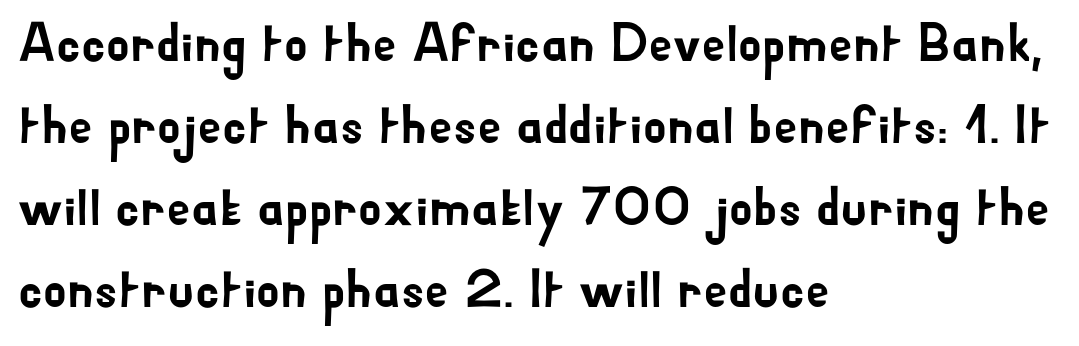
Q: Is the text italic (slanted)? A: No, it is upright.
Q: Is the typeface a serif or a sans-serif typeface? A: Sans-serif.
Q: Is the text underlined? A: No.
Q: How is the paragraph aligned? A: Left-aligned.
Q: Is the spacing between letters normal or unusually wide? A: Normal.
Q: Is the spacing between lines tight, normal or loose? A: Normal.
Q: Width (condensed, normal, or wide)? A: Normal.
Q: Stroke contrast? A: Low.
Q: x-height? A: Small.
Q: Monospaced? A: No.
